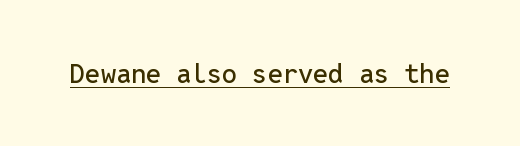
{"italic": "no", "underline": "yes", "letter_spacing": "normal", "letter_spacing_em": 0.0, "glyph_px": 27}
